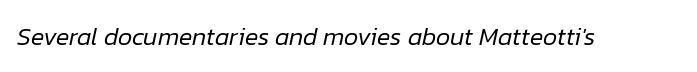
Q: Is the text bold? A: No.
Q: Is the text italic (slanted)? A: Yes, it leans right by about 12 degrees.
Q: Is the text underlined? A: No.
Q: Is the spacing between letters normal or unusually wide? A: Normal.
